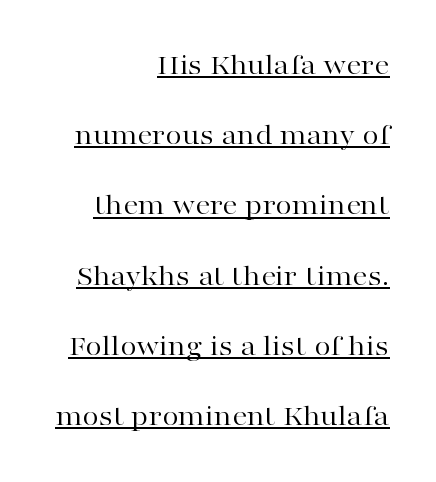
{"serif": "yes", "italic": "no", "bold": "no", "weight": "regular", "width": "wide", "stroke_contrast": "high", "x_height": "medium", "monospaced": "no", "underline": "yes", "align": "right", "line_spacing": "loose", "line_spacing_ratio": 2.34, "letter_spacing": "normal", "letter_spacing_em": 0.0, "glyph_px": 30}
